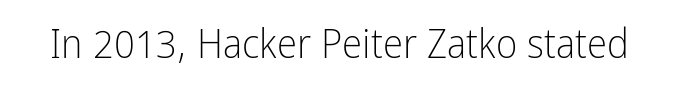
The image shows 41 px light, condensed sans-serif type, upright; set normal letter spacing, not underlined; low stroke contrast and a medium x-height.
